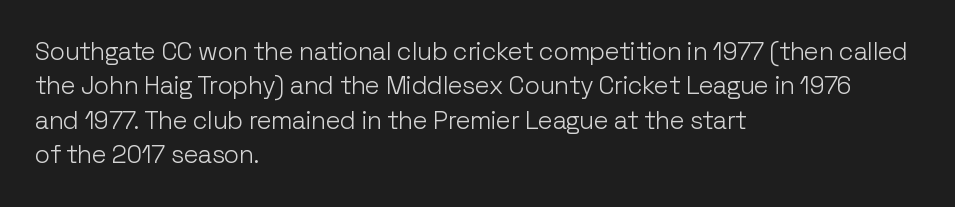
Q: Is the text bold? A: No.
Q: Is the text italic (slanted)? A: No, it is upright.
Q: Is the text underlined? A: No.
Q: How is the paragraph aligned? A: Left-aligned.
Q: Is the spacing between letters normal or unusually wide? A: Normal.
Q: Is the spacing between lines tight, normal or loose? A: Normal.
